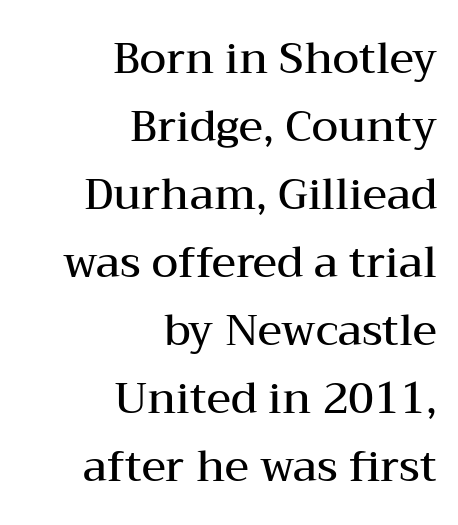
{"serif": "yes", "italic": "no", "bold": "semi", "weight": "semibold", "width": "wide", "stroke_contrast": "medium", "x_height": "medium", "monospaced": "no", "underline": "no", "align": "right", "line_spacing": "normal", "line_spacing_ratio": 1.58, "letter_spacing": "normal", "letter_spacing_em": 0.0, "glyph_px": 43}
